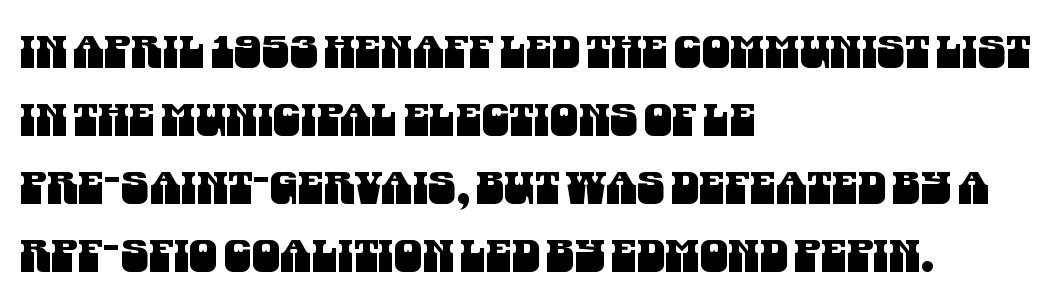
Caption: standard tracking, unaltered. The strip under each line holds only bare page. Think of a printed novel: that variable character pitch is what you see here. Is there much room between lines? A standard amount, neither cramped nor airy.
